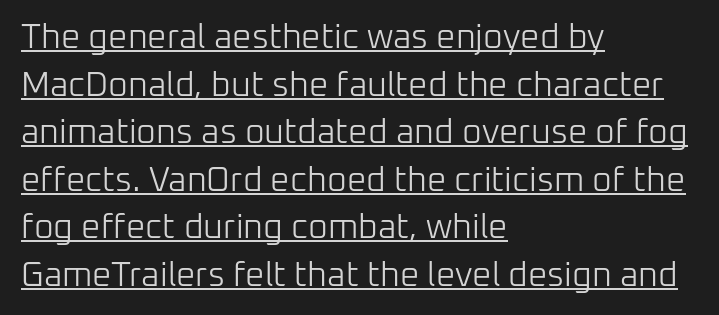
Q: Is the text bold? A: No.
Q: Is the text italic (slanted)? A: No, it is upright.
Q: Is the typeface a serif or a sans-serif typeface? A: Sans-serif.
Q: Is the text underlined? A: Yes.
Q: How is the paragraph aligned? A: Left-aligned.
Q: Is the spacing between letters normal or unusually wide? A: Normal.
Q: Is the spacing between lines tight, normal or loose? A: Normal.
Q: Width (condensed, normal, or wide)? A: Normal.
Q: Stroke contrast? A: Low.
Q: x-height? A: Medium.
Q: Monospaced? A: No.
